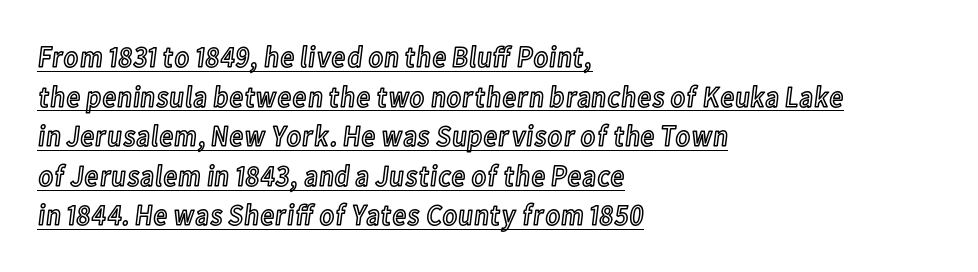
Q: Is the text italic (slanted)? A: Yes.
Q: Is the text underlined? A: Yes.
Q: How is the paragraph aligned? A: Left-aligned.
Q: Is the spacing between letters normal or unusually wide? A: Normal.
Q: Is the spacing between lines tight, normal or loose? A: Normal.
Q: Width (condensed, normal, or wide)? A: Condensed.
Q: x-height? A: Medium.
Q: Monospaced? A: No.
